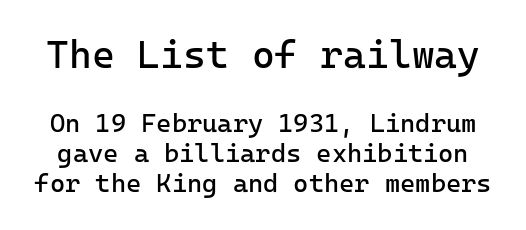
The image shows 39 px regular-weight sans-serif type, upright, monospaced; set tight line spacing (1.15x), normal letter spacing, not underlined; the first (top) block is 1.5x larger; low stroke contrast and a medium x-height.
